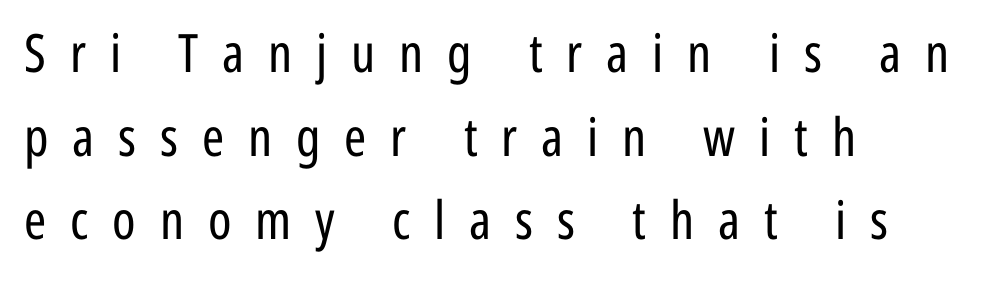
The image shows 53 px regular-weight, condensed sans-serif type, upright; set left-aligned, normal line spacing (1.58x), unusually wide letter spacing (+0.45 em), not underlined; low stroke contrast and a medium x-height.
